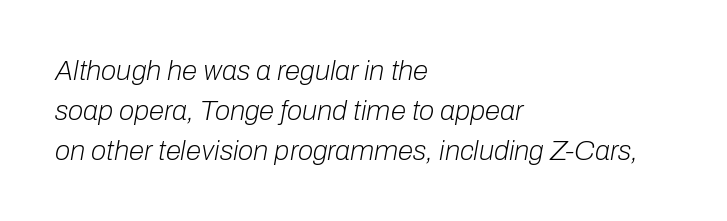
{"italic": "yes", "lean": "right", "slant_degrees": 10, "bold": "no", "weight": "light", "width": "normal", "stroke_contrast": "low", "x_height": "medium", "monospaced": "no", "underline": "no", "align": "left", "line_spacing": "normal", "line_spacing_ratio": 1.42, "letter_spacing": "normal", "letter_spacing_em": 0.0, "glyph_px": 28}
